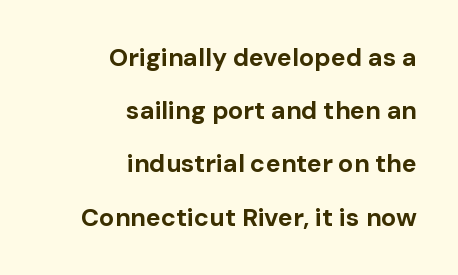
Q: Is the text bold? A: Yes.
Q: Is the text italic (slanted)? A: No, it is upright.
Q: Is the text underlined? A: No.
Q: How is the paragraph aligned? A: Right-aligned.
Q: Is the spacing between letters normal or unusually wide? A: Normal.
Q: Is the spacing between lines tight, normal or loose? A: Loose.
